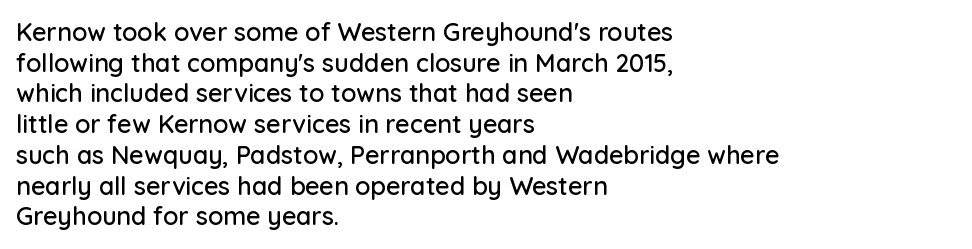
Q: Is the text italic (slanted)? A: No, it is upright.
Q: Is the text underlined? A: No.
Q: How is the paragraph aligned? A: Left-aligned.
Q: Is the spacing between letters normal or unusually wide? A: Normal.
